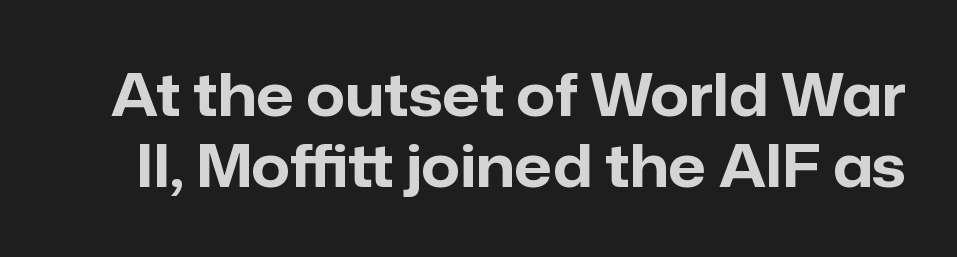
Q: Is the text bold? A: Yes.
Q: Is the text italic (slanted)? A: No, it is upright.
Q: Is the typeface a serif or a sans-serif typeface? A: Sans-serif.
Q: Is the text underlined? A: No.
Q: Is the spacing between letters normal or unusually wide? A: Normal.
Q: Width (condensed, normal, or wide)? A: Normal.
Q: Stroke contrast? A: Low.
Q: x-height? A: Medium.
Q: Monospaced? A: No.
